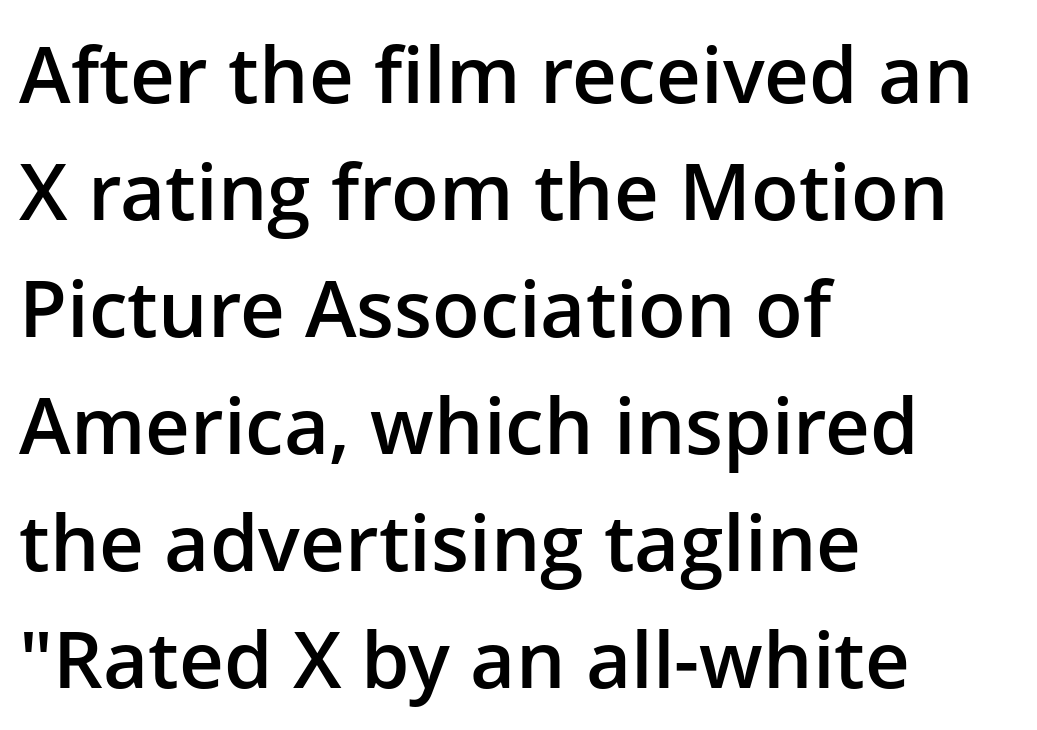
The type sits square on the baseline with zero lean. The face used here is rendered with its standard letterfit. Does the type have serifs? No, each stem ends abruptly. A fair bit of extra ink — the face is semibold, not bold.
